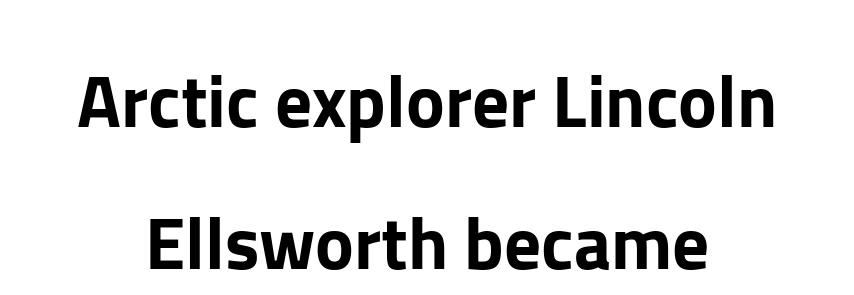
{"serif": "no", "italic": "no", "width": "normal", "stroke_contrast": "low", "x_height": "medium", "monospaced": "no", "underline": "no", "align": "center", "line_spacing": "loose", "line_spacing_ratio": 1.94, "letter_spacing": "normal", "letter_spacing_em": 0.0, "glyph_px": 73}
